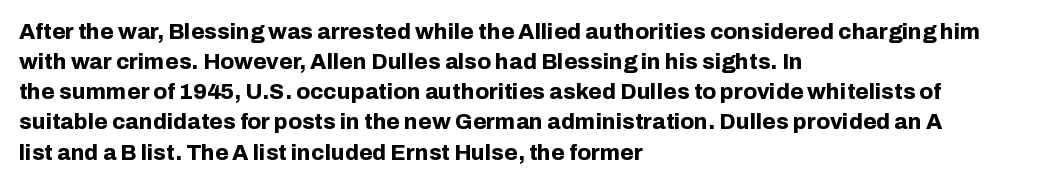
Q: Is the text bold? A: Yes.
Q: Is the text italic (slanted)? A: No, it is upright.
Q: Is the text underlined? A: No.
Q: How is the paragraph aligned? A: Left-aligned.
Q: Is the spacing between letters normal or unusually wide? A: Normal.
Q: Is the spacing between lines tight, normal or loose? A: Normal.
